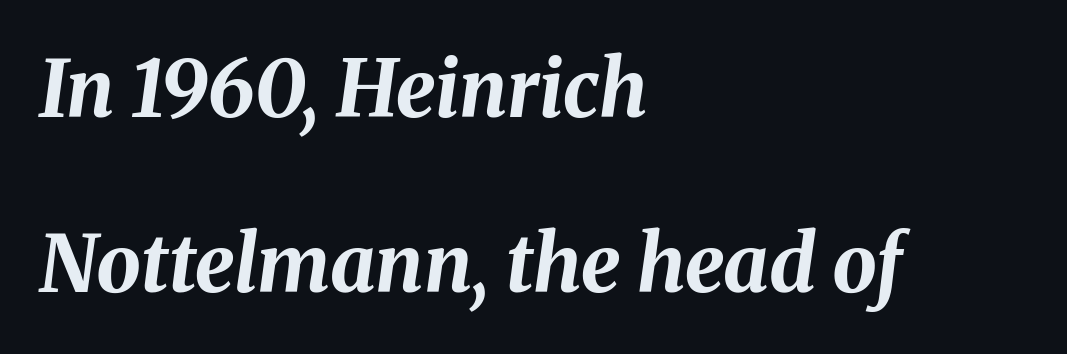
These lines carry a lot of weight — the face is fully bold. The glyphs look as if they've been sheared to an angle. Glyph-to-glyph distance matches everyday printed text. Vertically, the passage feels expansive, rows floating well apart.
